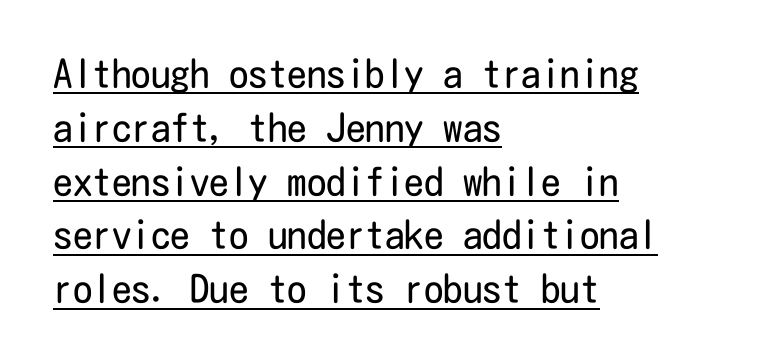
The image shows 39 px regular-weight, condensed sans-serif type, upright; set left-aligned, normal line spacing (1.38x), normal letter spacing, underlined; low stroke contrast and a medium x-height.
